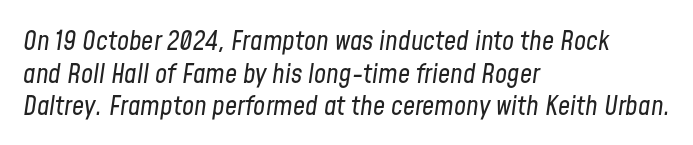
Only glyphs here, with clear space below each row. Italic? Definitely — the glyphs are oblique. Is the type heavy? It reads as light-to-regular instead. What stands out about the letter spacing? Nothing — it is the standard amount. The typesetter chose a ragged-right arrangement here.
